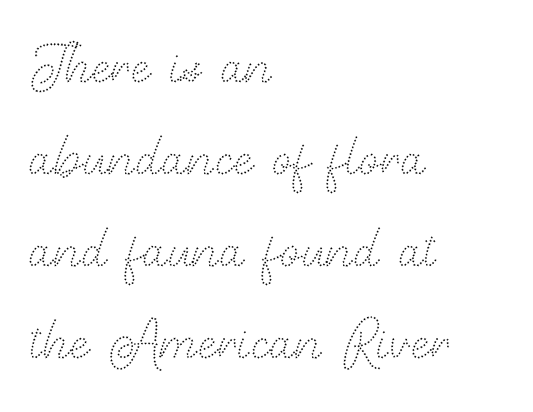
{"bold": "no", "weight": "thin", "width": "normal", "stroke_contrast": "medium", "x_height": "small", "monospaced": "no", "underline": "no", "align": "left", "line_spacing": "normal", "line_spacing_ratio": 1.26, "letter_spacing": "normal", "letter_spacing_em": 0.0, "glyph_px": 73}
